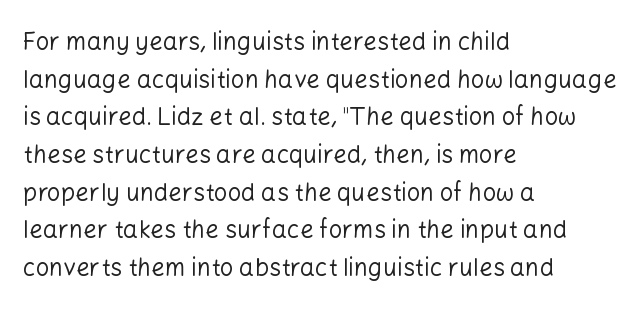
{"italic": "no", "bold": "no", "underline": "no", "align": "left", "line_spacing": "normal", "line_spacing_ratio": 1.57, "letter_spacing": "normal", "letter_spacing_em": 0.0, "glyph_px": 24}
